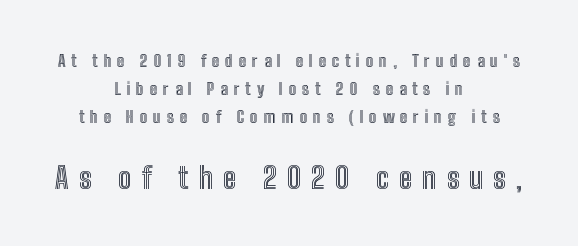
Q: Is the text italic (slanted)? A: No, it is upright.
Q: Is the text underlined? A: No.
Q: How is the paragraph aligned? A: Centered.
Q: Is the spacing between letters normal or unusually wide? A: Unusually wide.
Q: Is the spacing between lines tight, normal or loose? A: Normal.
Q: Which block of text is set in a larger size, the first (top) or the second (bottom)? A: The second (bottom) one.
Q: Width (condensed, normal, or wide)? A: Condensed.
Q: x-height? A: Medium.
Q: Monospaced? A: No.
